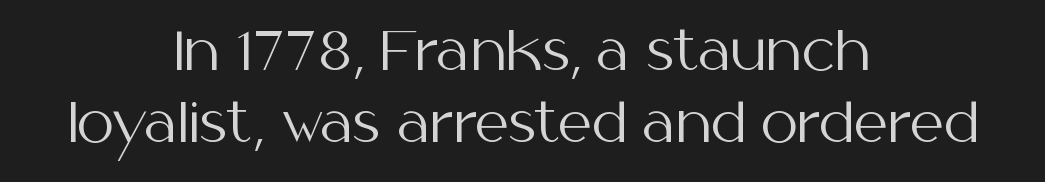
The image shows 53 px regular-weight sans-serif type, upright; set centered, normal line spacing (1.35x), normal letter spacing, not underlined; medium stroke contrast and a medium x-height.
